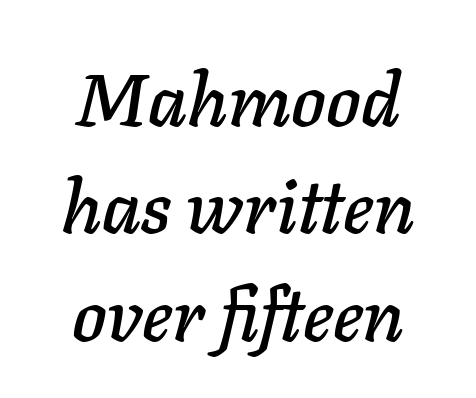
Q: Is the text italic (slanted)? A: Yes, it leans right by about 11 degrees.
Q: Is the text underlined? A: No.
Q: How is the paragraph aligned? A: Centered.
Q: Is the spacing between letters normal or unusually wide? A: Normal.
Q: Is the spacing between lines tight, normal or loose? A: Normal.
Q: Width (condensed, normal, or wide)? A: Normal.
Q: Stroke contrast? A: Low.
Q: x-height? A: Medium.
Q: Monospaced? A: No.
